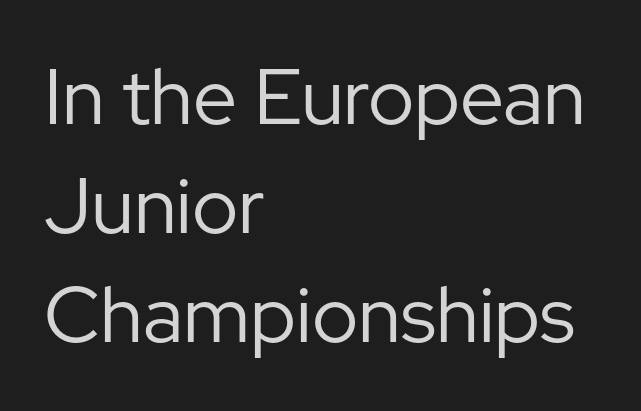
{"serif": "no", "italic": "no", "bold": "no", "weight": "regular", "width": "normal", "stroke_contrast": "low", "x_height": "medium", "monospaced": "no", "underline": "no", "align": "left", "line_spacing": "normal", "line_spacing_ratio": 1.4, "letter_spacing": "normal", "letter_spacing_em": 0.0, "glyph_px": 78}
